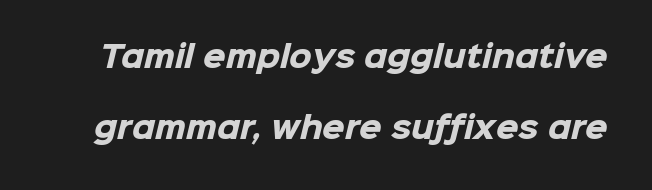
Q: Is the text bold? A: Yes.
Q: Is the typeface a serif or a sans-serif typeface? A: Sans-serif.
Q: Is the text underlined? A: No.
Q: Is the spacing between letters normal or unusually wide? A: Normal.
Q: Is the spacing between lines tight, normal or loose? A: Loose.
Q: Width (condensed, normal, or wide)? A: Normal.
Q: Stroke contrast? A: Low.
Q: x-height? A: Medium.
Q: Monospaced? A: No.
